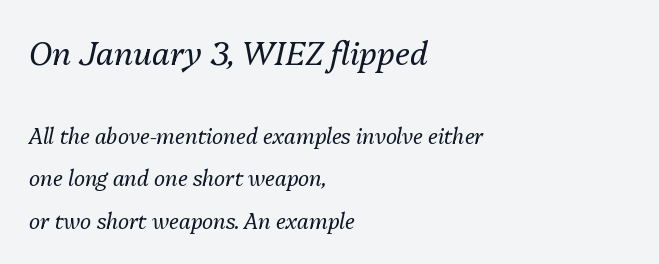
Q: Is the text bold? A: No.
Q: Is the text italic (slanted)? A: Yes, it leans right by about 13 degrees.
Q: Is the text underlined? A: No.
Q: How is the paragraph aligned? A: Left-aligned.
Q: Is the spacing between letters normal or unusually wide? A: Normal.
Q: Is the spacing between lines tight, normal or loose? A: Loose.
Q: Which block of text is set in a larger size, the first (top) or the second (bottom)? A: The first (top) one.
Q: Width (condensed, normal, or wide)? A: Normal.
Q: Stroke contrast? A: Medium.
Q: x-height? A: Medium.
Q: Monospaced? A: No.
